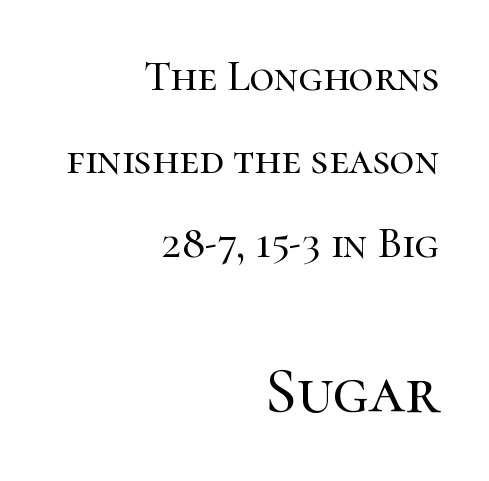
Q: Is the text italic (slanted)? A: No, it is upright.
Q: Is the typeface a serif or a sans-serif typeface? A: Serif.
Q: Is the text underlined? A: No.
Q: How is the paragraph aligned? A: Right-aligned.
Q: Is the spacing between letters normal or unusually wide? A: Normal.
Q: Is the spacing between lines tight, normal or loose? A: Loose.
Q: Which block of text is set in a larger size, the first (top) or the second (bottom)? A: The second (bottom) one.
Q: Width (condensed, normal, or wide)? A: Normal.
Q: Stroke contrast? A: High.
Q: x-height? A: Medium.
Q: Monospaced? A: No.
